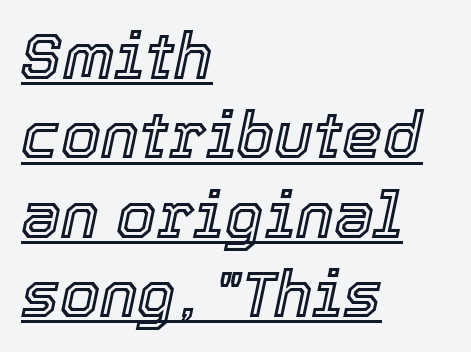
Q: Is the text italic (slanted)? A: Yes, it leans right by about 12 degrees.
Q: Is the text underlined? A: Yes.
Q: How is the paragraph aligned? A: Left-aligned.
Q: Is the spacing between letters normal or unusually wide? A: Normal.
Q: Width (condensed, normal, or wide)? A: Normal.
Q: x-height? A: Medium.
Q: Monospaced? A: No.
